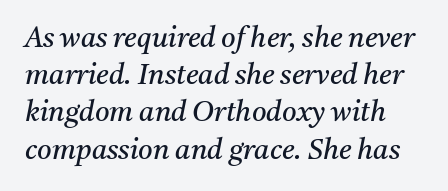
Q: Is the text bold? A: No.
Q: Is the text italic (slanted)? A: Yes, it leans right by about 11 degrees.
Q: Is the typeface a serif or a sans-serif typeface? A: Serif.
Q: Is the text underlined? A: No.
Q: Is the spacing between letters normal or unusually wide? A: Normal.
Q: Is the spacing between lines tight, normal or loose? A: Normal.
Q: Width (condensed, normal, or wide)? A: Normal.
Q: Stroke contrast? A: Medium.
Q: x-height? A: Medium.
Q: Monospaced? A: No.
